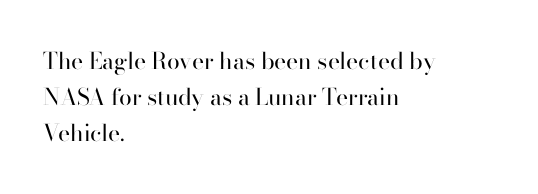
{"italic": "no", "bold": "no", "underline": "no", "align": "left", "line_spacing": "normal", "line_spacing_ratio": 1.56, "letter_spacing": "normal", "letter_spacing_em": 0.0, "glyph_px": 23}
